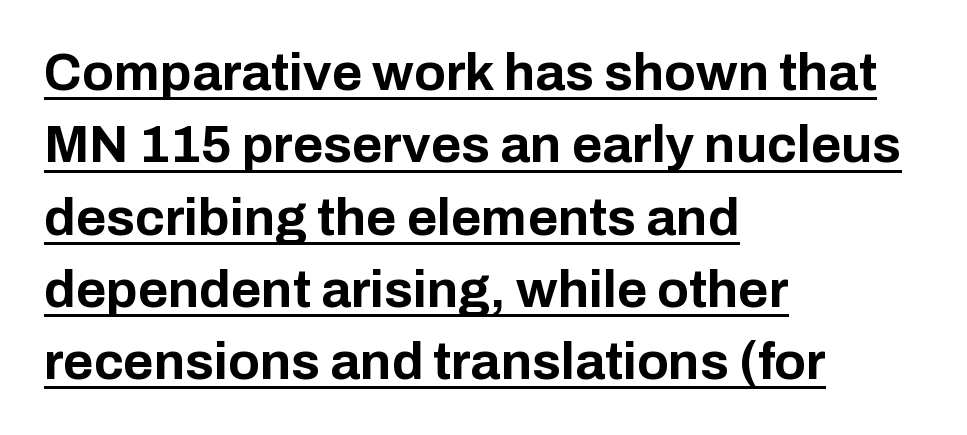
{"serif": "no", "italic": "no", "bold": "yes", "weight": "bold", "width": "normal", "stroke_contrast": "low", "x_height": "medium", "monospaced": "no", "underline": "yes", "align": "left", "line_spacing": "normal", "line_spacing_ratio": 1.39, "letter_spacing": "normal", "letter_spacing_em": 0.0, "glyph_px": 52}
